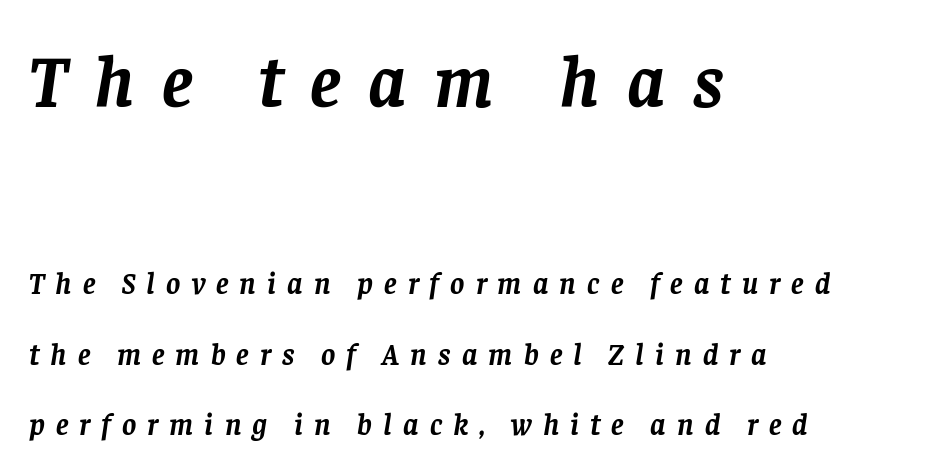
{"serif": "yes", "italic": "yes", "lean": "right", "slant_degrees": 8, "bold": "yes", "weight": "semibold", "width": "normal", "stroke_contrast": "low", "x_height": "large", "monospaced": "no", "underline": "no", "align": "left", "line_spacing": "loose", "line_spacing_ratio": 2.35, "letter_spacing": "wide", "letter_spacing_em": 0.37, "larger_block": "first", "size_ratio": 2.47, "glyph_px": 74}
